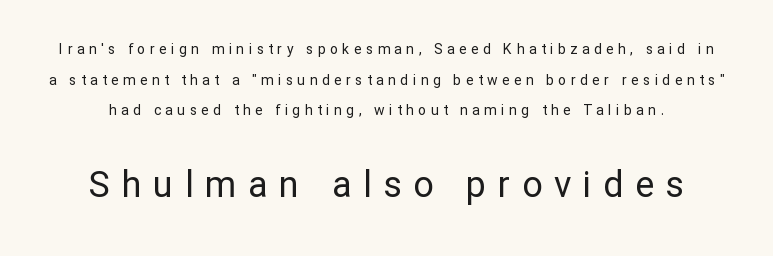
Q: Is the text bold? A: No.
Q: Is the text italic (slanted)? A: No, it is upright.
Q: Is the typeface a serif or a sans-serif typeface? A: Sans-serif.
Q: Is the text underlined? A: No.
Q: Is the spacing between letters normal or unusually wide? A: Unusually wide.
Q: Is the spacing between lines tight, normal or loose? A: Loose.
Q: Which block of text is set in a larger size, the first (top) or the second (bottom)? A: The second (bottom) one.
Q: Width (condensed, normal, or wide)? A: Normal.
Q: Stroke contrast? A: Low.
Q: x-height? A: Medium.
Q: Monospaced? A: No.
